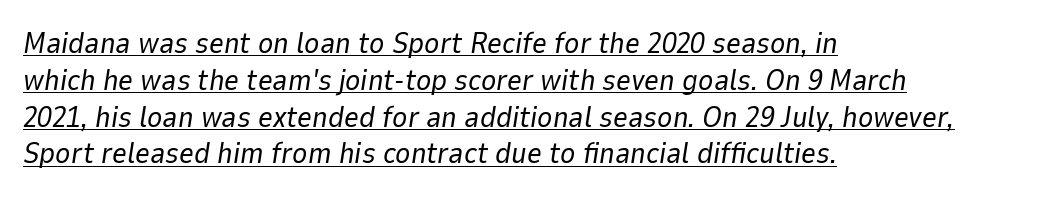
This rendering uses left alignment, leaving the right contour irregular. A light-to-regular cut is what we see here. This rendering leaves character spacing at its baseline value. Quick note: underline on. The line-height multiplier appears to be the usual default. The lettering tilts uniformly, giving the passage an italic look.
